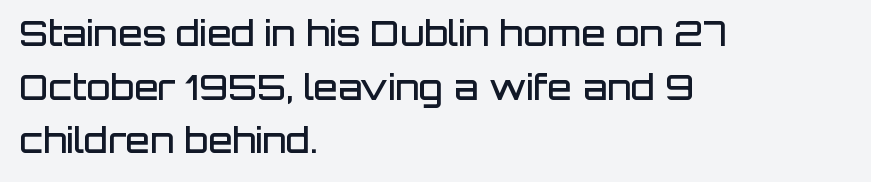
Q: Is the text bold? A: Semi-bold.
Q: Is the text italic (slanted)? A: No, it is upright.
Q: Is the typeface a serif or a sans-serif typeface? A: Sans-serif.
Q: Is the text underlined? A: No.
Q: How is the paragraph aligned? A: Left-aligned.
Q: Is the spacing between letters normal or unusually wide? A: Normal.
Q: Is the spacing between lines tight, normal or loose? A: Normal.
Q: Width (condensed, normal, or wide)? A: Normal.
Q: Stroke contrast? A: Low.
Q: x-height? A: Large.
Q: Monospaced? A: No.
